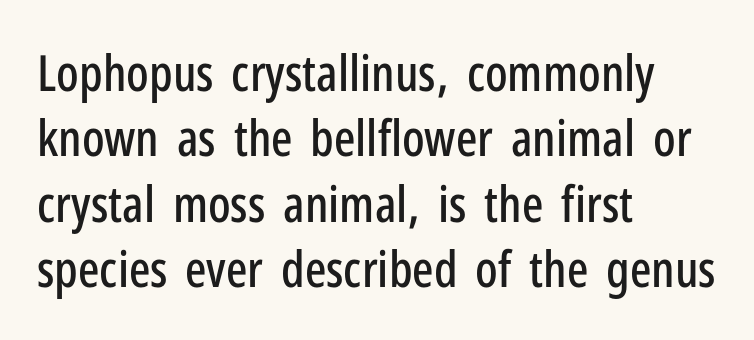
{"serif": "no", "italic": "no", "width": "condensed", "stroke_contrast": "low", "x_height": "medium", "monospaced": "no", "underline": "no", "align": "left", "line_spacing": "normal", "line_spacing_ratio": 1.31, "letter_spacing": "normal", "letter_spacing_em": 0.0, "glyph_px": 50}
